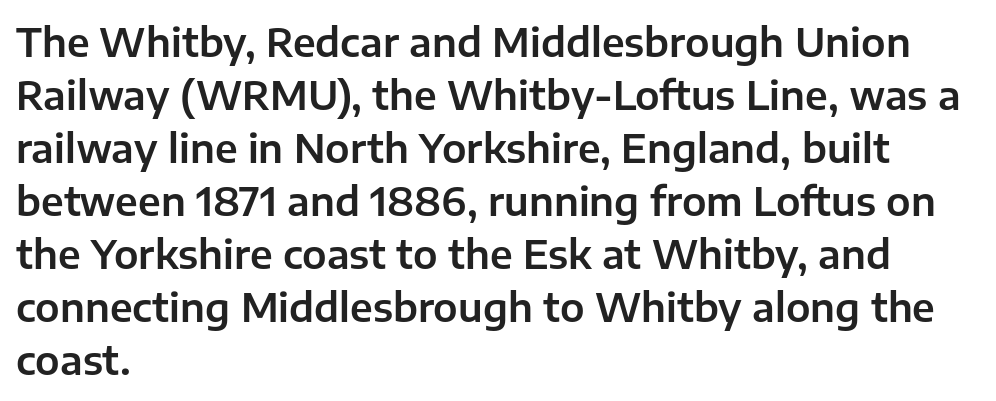
The image shows 39 px sans-serif type, upright; set left-aligned, normal line spacing (1.36x), normal letter spacing, not underlined; low stroke contrast and a medium x-height.
